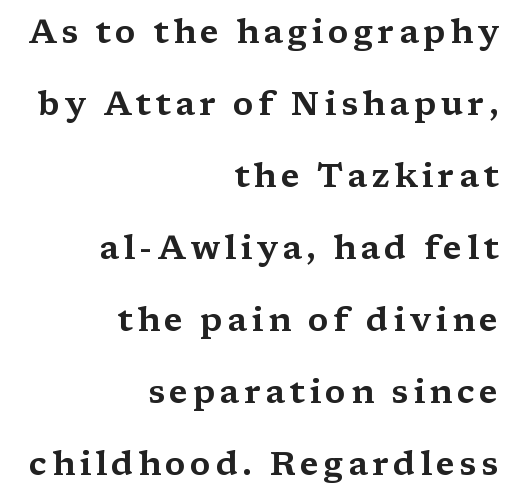
{"serif": "yes", "italic": "no", "width": "wide", "stroke_contrast": "medium", "x_height": "medium", "monospaced": "no", "underline": "no", "align": "right", "line_spacing": "loose", "line_spacing_ratio": 2.18, "glyph_px": 33}
